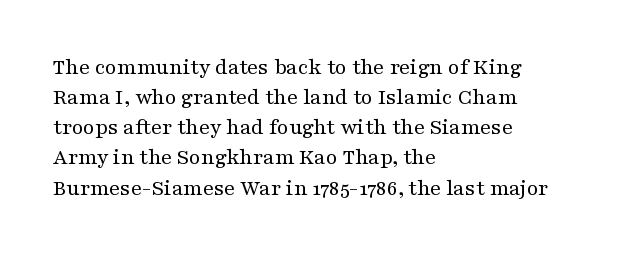
{"italic": "no", "bold": "no", "underline": "no", "align": "left", "line_spacing": "normal", "line_spacing_ratio": 1.31, "letter_spacing": "normal", "letter_spacing_em": 0.0, "glyph_px": 23}
